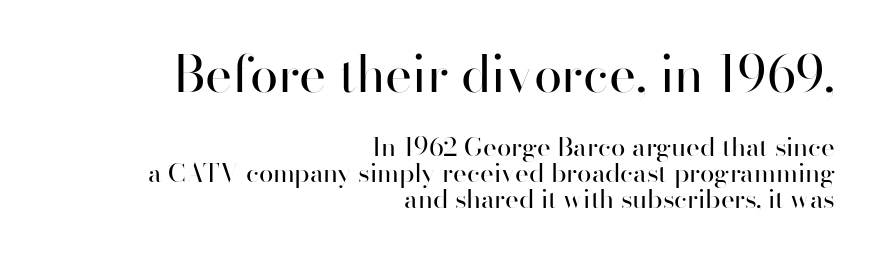
The image shows 51 px regular-weight sans-serif type, upright; set right-aligned, tight line spacing (1.0x), normal letter spacing, not underlined; the first (top) block is 1.96x larger; high stroke contrast and a small x-height.
